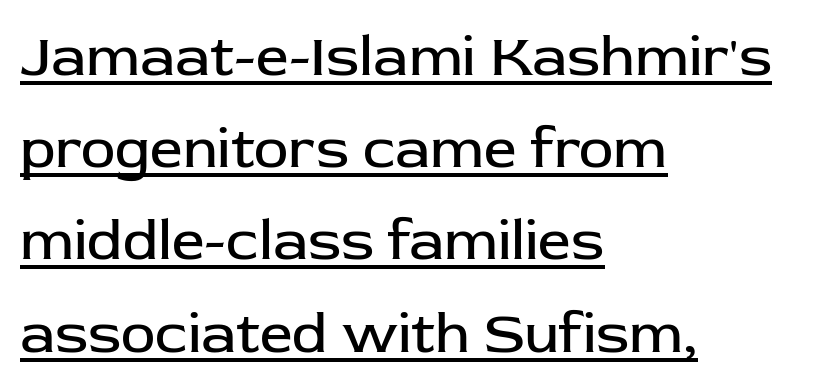
Q: Is the text bold? A: No.
Q: Is the text italic (slanted)? A: No, it is upright.
Q: Is the typeface a serif or a sans-serif typeface? A: Sans-serif.
Q: Is the text underlined? A: Yes.
Q: How is the paragraph aligned? A: Left-aligned.
Q: Is the spacing between letters normal or unusually wide? A: Normal.
Q: Is the spacing between lines tight, normal or loose? A: Normal.
Q: Width (condensed, normal, or wide)? A: Normal.
Q: Stroke contrast? A: Low.
Q: x-height? A: Medium.
Q: Monospaced? A: No.
